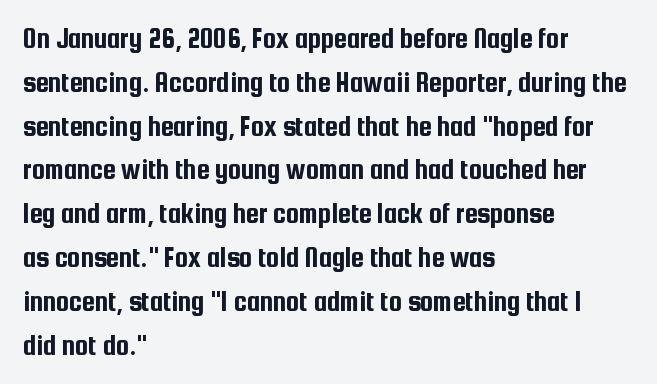
{"serif": "no", "italic": "no", "width": "condensed", "stroke_contrast": "low", "x_height": "medium", "monospaced": "no", "underline": "no", "align": "left", "line_spacing": "normal", "line_spacing_ratio": 1.51, "letter_spacing": "normal", "letter_spacing_em": 0.0, "glyph_px": 29}
